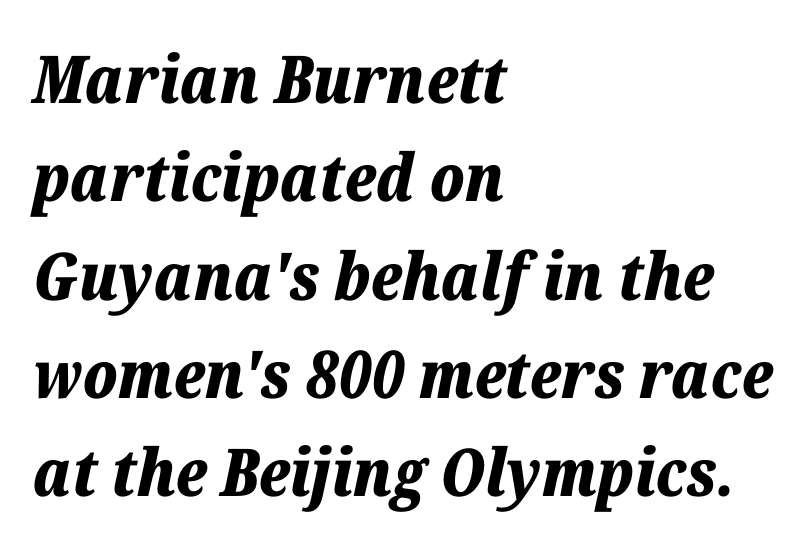
Q: Is the text bold? A: Yes.
Q: Is the text italic (slanted)? A: Yes, it leans right by about 12 degrees.
Q: Is the text underlined? A: No.
Q: How is the paragraph aligned? A: Left-aligned.
Q: Is the spacing between letters normal or unusually wide? A: Normal.
Q: Is the spacing between lines tight, normal or loose? A: Normal.
Q: Width (condensed, normal, or wide)? A: Normal.
Q: Stroke contrast? A: Low.
Q: x-height? A: Medium.
Q: Monospaced? A: No.
